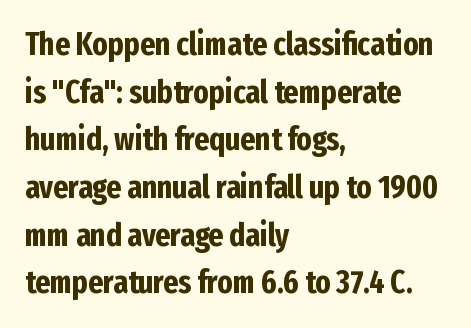
Q: Is the text bold? A: Yes.
Q: Is the text italic (slanted)? A: No, it is upright.
Q: Is the typeface a serif or a sans-serif typeface? A: Sans-serif.
Q: Is the text underlined? A: No.
Q: How is the paragraph aligned? A: Left-aligned.
Q: Is the spacing between letters normal or unusually wide? A: Normal.
Q: Is the spacing between lines tight, normal or loose? A: Normal.
Q: Width (condensed, normal, or wide)? A: Condensed.
Q: Stroke contrast? A: Low.
Q: x-height? A: Medium.
Q: Monospaced? A: No.
